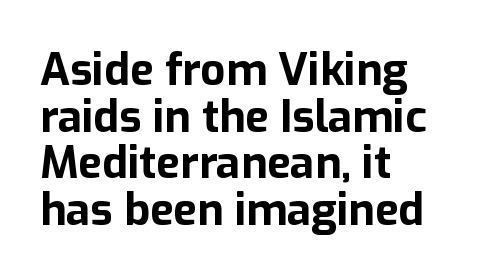
Does extra space separate the letters? No, they use regular spacing. The leading is snug, giving the passage a crowded texture. Italic: no, the glyphs are upright roman. Serifs: no, the terminals of the letterforms are clean.
